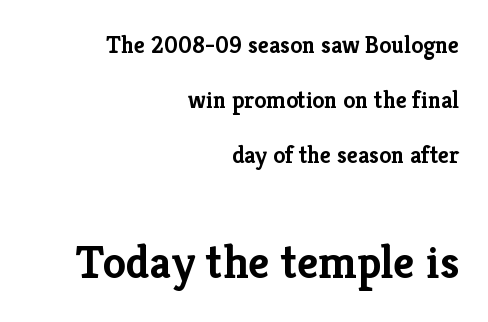
The typesetter chose a ragged-left arrangement here. The following chunk of copy outweighs the initial chunk in type size. Compared with typical paragraphs, the rows here are farther apart. Weight check: bold — yes, fully. Ascenders rise straight up at ninety degrees. The passage shown has conventional tracking throughout.
